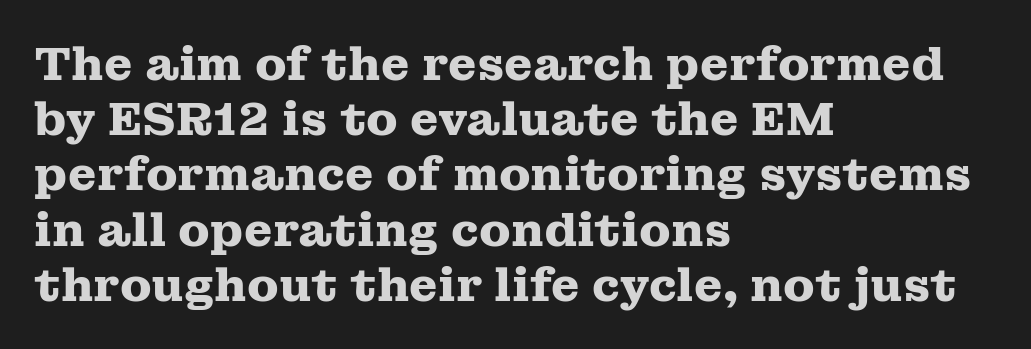
Every stem runs plumb, perpendicular to the baseline. The space beneath each line is pristine and unruled. A dark, heavy texture on the line: the type is bold. You could not count columns in this text — the font is proportionally spaced. Teacher's note: observe the even left margin — that is flush-left alignment. These lines are composed in type with serifs.
